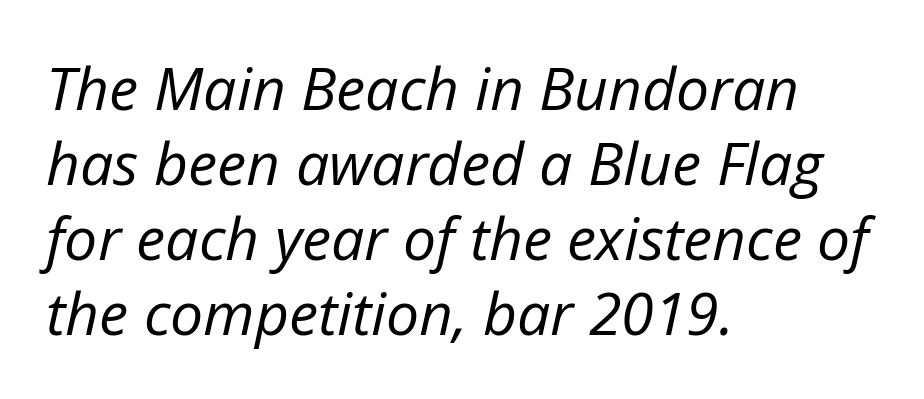
{"italic": "yes", "lean": "right", "slant_degrees": 12, "bold": "no", "weight": "regular", "width": "normal", "stroke_contrast": "low", "x_height": "medium", "monospaced": "no", "underline": "no", "align": "left", "line_spacing": "normal", "line_spacing_ratio": 1.27, "letter_spacing": "normal", "letter_spacing_em": 0.0, "glyph_px": 59}
